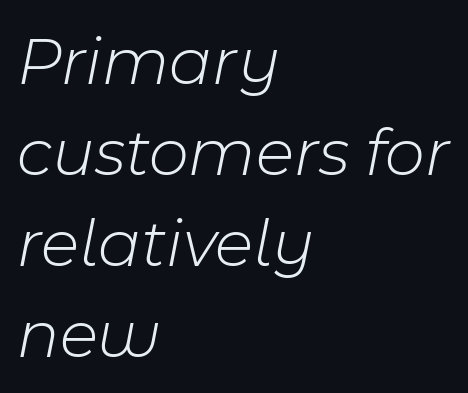
{"italic": "yes", "lean": "right", "slant_degrees": 11, "bold": "no", "weight": "light", "width": "normal", "stroke_contrast": "low", "x_height": "medium", "monospaced": "no", "underline": "no", "align": "left", "line_spacing": "normal", "line_spacing_ratio": 1.32, "letter_spacing": "normal", "letter_spacing_em": 0.0, "glyph_px": 69}
